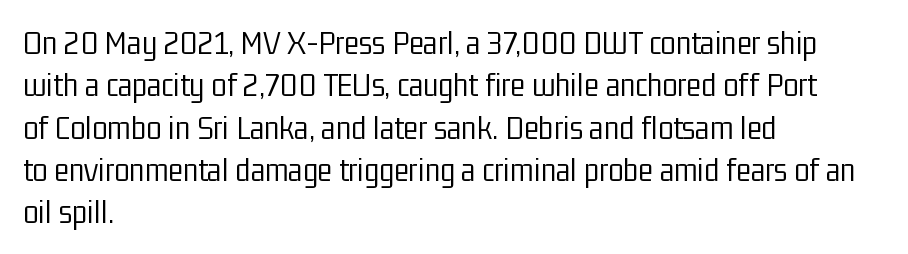
Letters have the restrained weight of plain body copy at most. Plain, unruled lines of type. The gaps between neighbouring characters are ordinary and unremarkable. The face used here is proportionally spaced, like ordinary book or web type.
